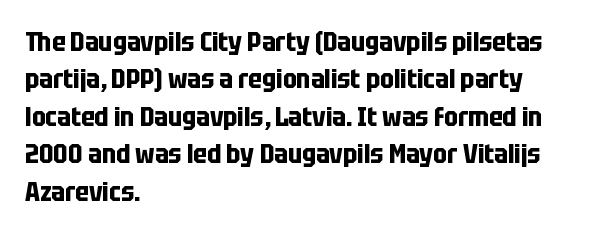
When letters stand straight like this, we call the style roman or upright. A clean baseline with only descenders dipping below it. Horizontally, the lines are justified to the leading edge only. Is there much room between lines? A standard amount, neither cramped nor airy.
